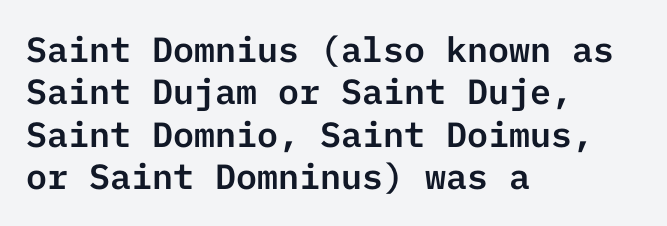
{"serif": "no", "italic": "no", "width": "normal", "stroke_contrast": "low", "x_height": "medium", "underline": "no", "align": "left", "line_spacing_ratio": 1.21, "letter_spacing": "normal", "letter_spacing_em": 0.0, "glyph_px": 35}
